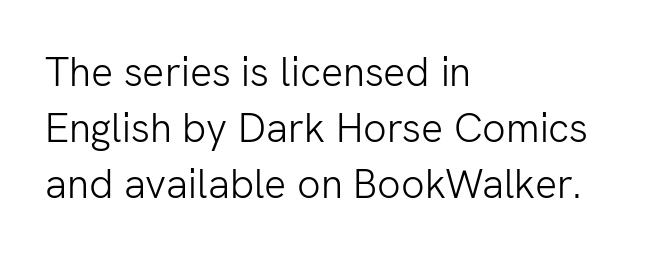
{"serif": "no", "italic": "no", "bold": "no", "weight": "light", "width": "normal", "stroke_contrast": "low", "x_height": "medium", "monospaced": "no", "underline": "no", "align": "left", "line_spacing": "normal", "line_spacing_ratio": 1.36, "letter_spacing": "normal", "letter_spacing_em": 0.0, "glyph_px": 41}
